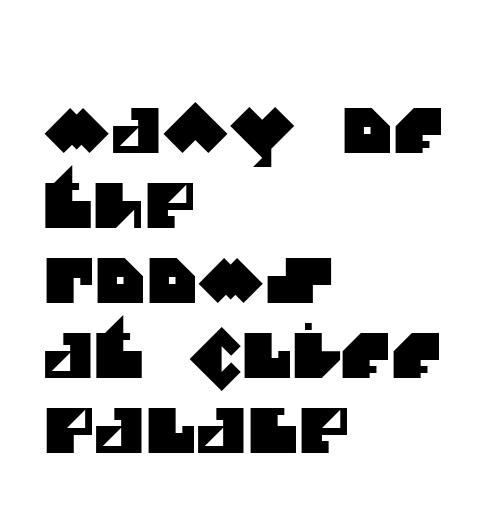
The image shows 62 px sans-serif type; set left-aligned, line spacing 1.21x, normal letter spacing, not underlined; medium stroke contrast and a large x-height.
